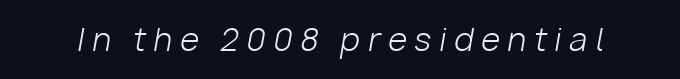
{"italic": "yes", "lean": "right", "slant_degrees": 10, "bold": "no", "weight": "light", "width": "normal", "stroke_contrast": "low", "x_height": "medium", "monospaced": "no", "underline": "no", "letter_spacing": "wide", "letter_spacing_em": 0.25, "glyph_px": 31}
